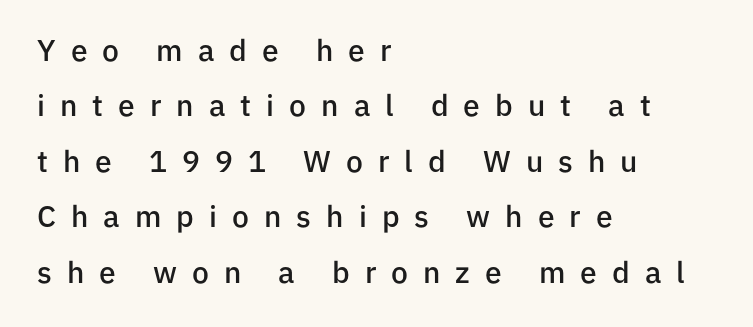
Q: Is the text bold? A: Semi-bold.
Q: Is the text italic (slanted)? A: No, it is upright.
Q: Is the typeface a serif or a sans-serif typeface? A: Sans-serif.
Q: Is the text underlined? A: No.
Q: How is the paragraph aligned? A: Left-aligned.
Q: Is the spacing between letters normal or unusually wide? A: Unusually wide.
Q: Width (condensed, normal, or wide)? A: Normal.
Q: Stroke contrast? A: Low.
Q: x-height? A: Medium.
Q: Monospaced? A: No.
